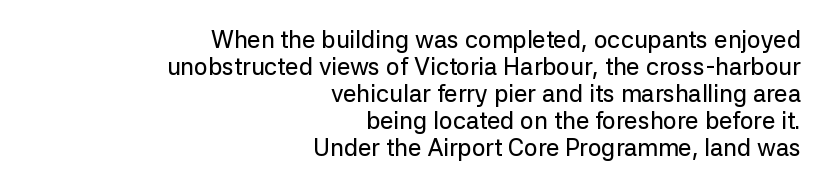
Q: Is the text italic (slanted)? A: No, it is upright.
Q: Is the text underlined? A: No.
Q: How is the paragraph aligned? A: Right-aligned.
Q: Is the spacing between letters normal or unusually wide? A: Normal.
Q: Is the spacing between lines tight, normal or loose? A: Tight.
